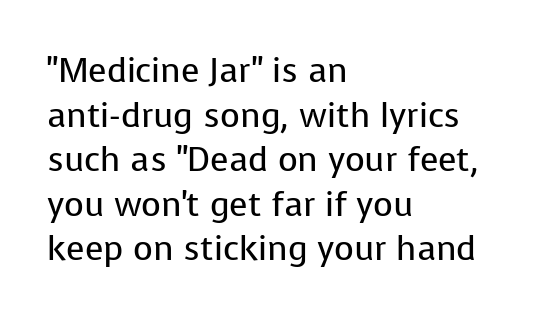
The image shows 34 px regular-weight sans-serif type, upright; set left-aligned, normal line spacing (1.31x), normal letter spacing, not underlined; low stroke contrast and a medium x-height.
